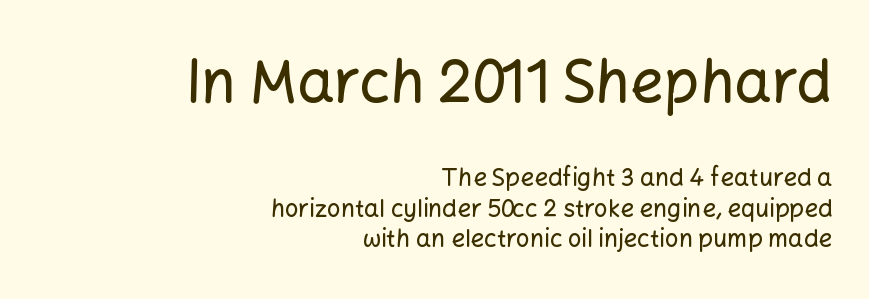
{"serif": "no", "italic": "no", "width": "normal", "stroke_contrast": "low", "x_height": "medium", "monospaced": "no", "underline": "no", "align": "right", "line_spacing": "normal", "line_spacing_ratio": 1.27, "letter_spacing": "normal", "letter_spacing_em": 0.0, "larger_block": "first", "size_ratio": 2.46, "glyph_px": 59}
